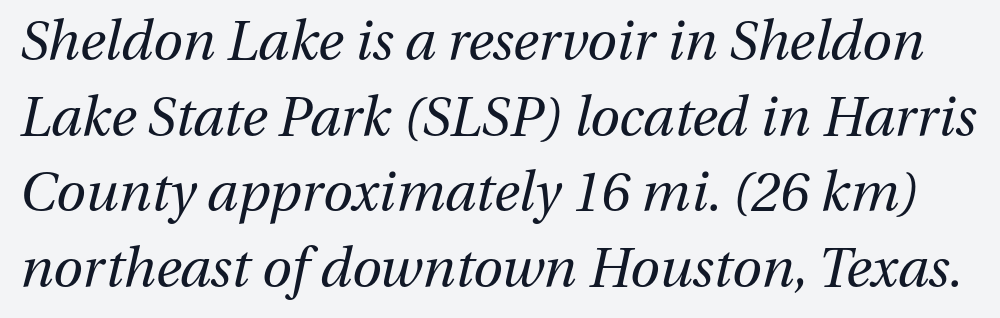
Q: Is the text bold? A: No.
Q: Is the text italic (slanted)? A: Yes, it leans right by about 13 degrees.
Q: Is the text underlined? A: No.
Q: Is the spacing between letters normal or unusually wide? A: Normal.
Q: Is the spacing between lines tight, normal or loose? A: Normal.
Q: Width (condensed, normal, or wide)? A: Normal.
Q: Stroke contrast? A: Medium.
Q: x-height? A: Medium.
Q: Monospaced? A: No.
